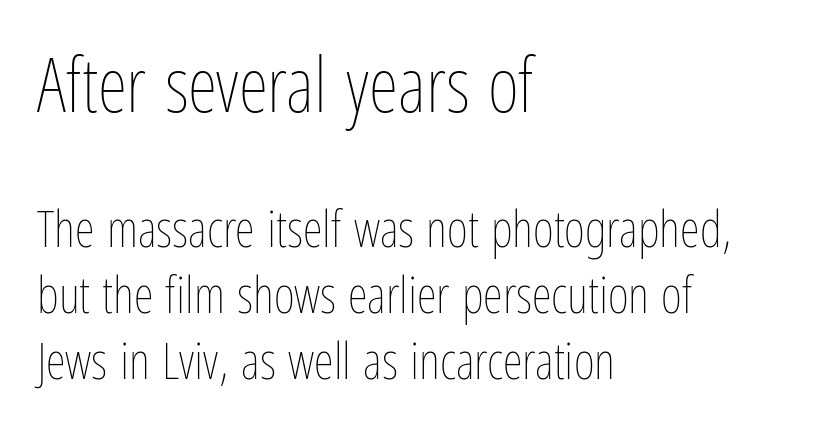
Descenders are the only things crossing below the line. This sample uses plain, unmodified letter spacing. The lines in this sample share a left origin and differ only in where they stop. In this sample the first text group is rendered at the bigger scale. No letter is thick-stroked: the sample isn't bold.
